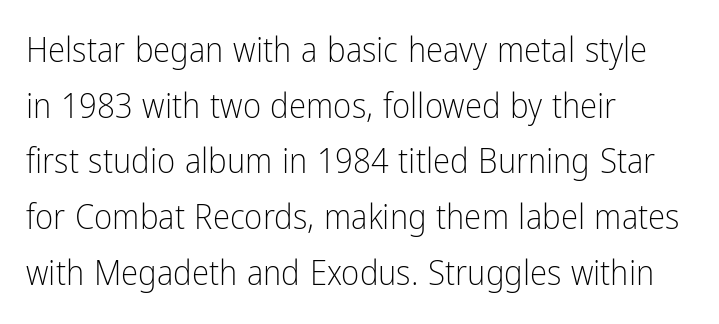
The image shows 35 px light, condensed sans-serif type, upright; set left-aligned, normal line spacing (1.59x), normal letter spacing, not underlined; low stroke contrast and a medium x-height.
